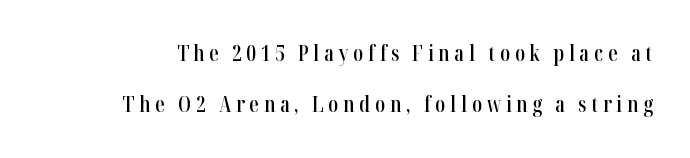
The image shows 21 px text type, upright; set loose line spacing (2.45x), unusually wide letter spacing (+0.23 em), not underlined.
